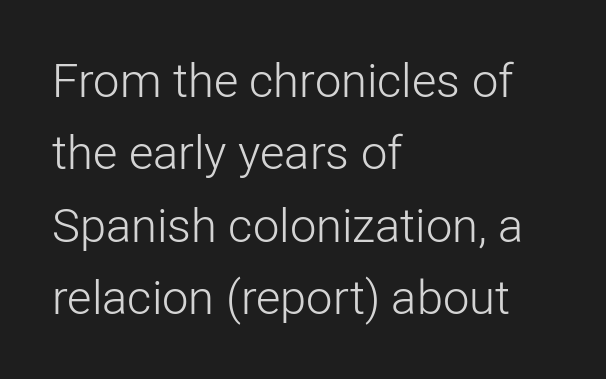
These lines stack with their left ends in a neat column. No letter is thick-stroked: the sample isn't bold. Standard letterfit; no display-style spreading of the glyphs. This is sans-serif lettering, the kind often seen on screens and signage. Descenders are the only things crossing below the line.
